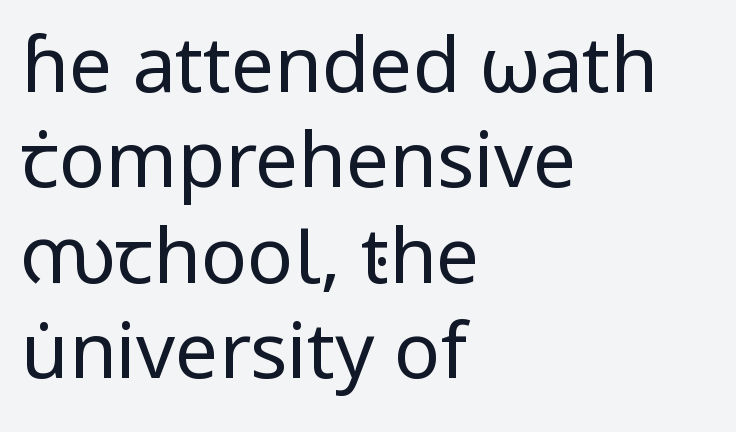
The image shows 77 px regular-weight sans-serif type, upright; set left-aligned, line spacing 1.24x, normal letter spacing, not underlined; low stroke contrast and a medium x-height.
